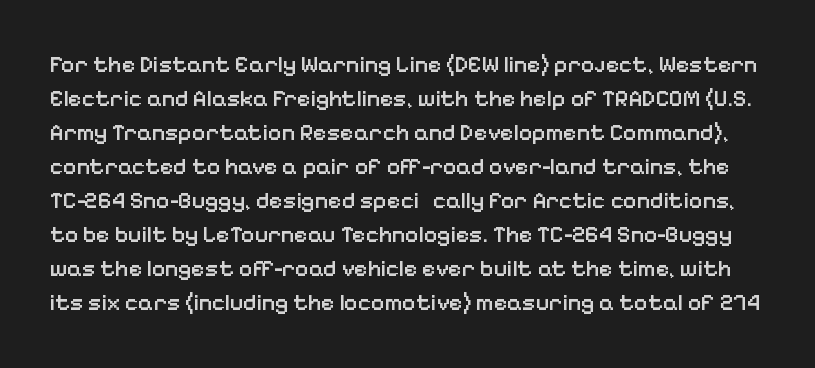
{"italic": "no", "bold": "semi", "underline": "no", "line_spacing": "normal", "line_spacing_ratio": 1.48, "letter_spacing": "normal", "letter_spacing_em": 0.0, "glyph_px": 23}
